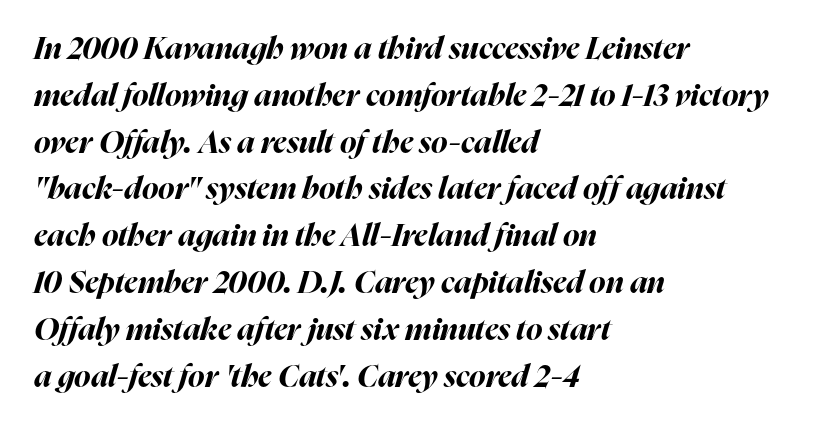
The passage shown is not underscored anywhere. Whoever set this chose a conventional vertical rhythm. These lines carry a lot of weight — the face is fully bold. Looks like regular typesetting: each glyph gets only the width it needs. Would a proofreader flag this as italicized? Yes.
